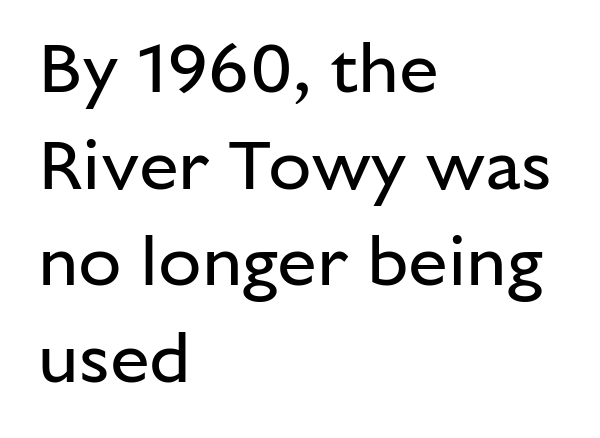
Q: Is the text bold? A: No.
Q: Is the text italic (slanted)? A: No, it is upright.
Q: Is the typeface a serif or a sans-serif typeface? A: Sans-serif.
Q: Is the text underlined? A: No.
Q: How is the paragraph aligned? A: Left-aligned.
Q: Is the spacing between letters normal or unusually wide? A: Normal.
Q: Is the spacing between lines tight, normal or loose? A: Normal.
Q: Width (condensed, normal, or wide)? A: Normal.
Q: Stroke contrast? A: Low.
Q: x-height? A: Medium.
Q: Monospaced? A: No.
